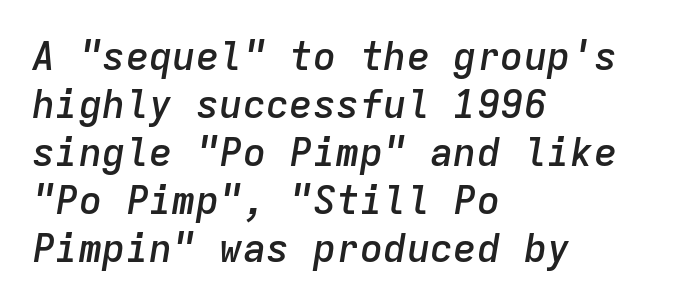
Typographic density is moderately raised because the face is semibold. Clear beneath every line of the passage. Slanted lettering throughout. Spacing verdict: monospaced, one width for all characters. The face used here is rendered with its standard letterfit.
